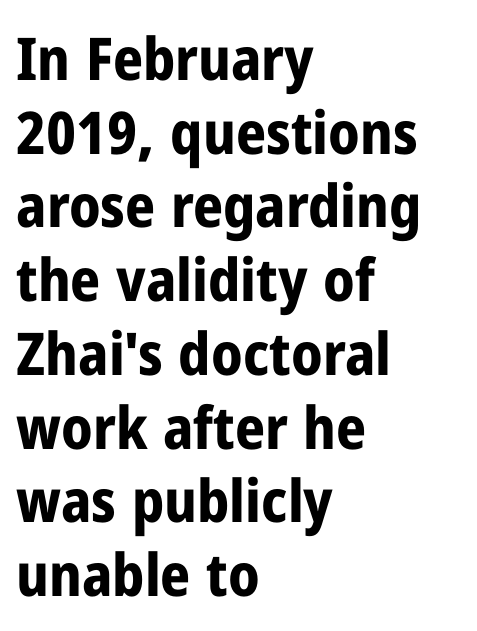
The image shows 59 px bold, condensed sans-serif type, upright; set left-aligned, normal line spacing (1.25x), normal letter spacing, not underlined; low stroke contrast and a medium x-height.
